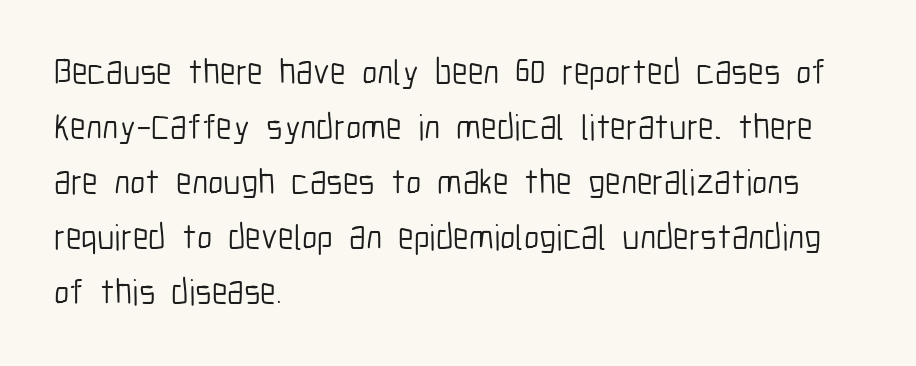
What kind of face is this? One without serifs — a sans. Ink coverage per letter is moderate at most. Nobody drew a line under any word here. Casual observation: everything's shoved over to the left.
